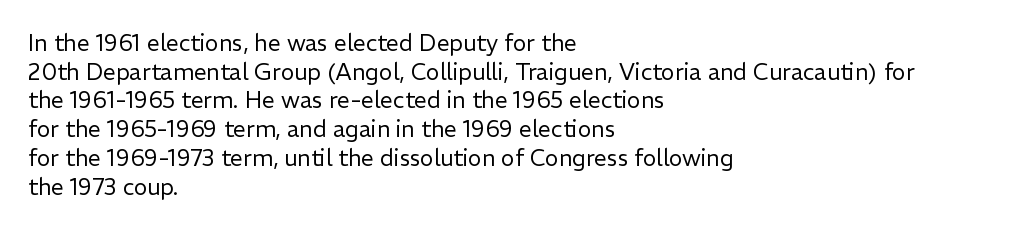
Q: Is the text bold? A: No.
Q: Is the text italic (slanted)? A: No, it is upright.
Q: Is the text underlined? A: No.
Q: How is the paragraph aligned? A: Left-aligned.
Q: Is the spacing between letters normal or unusually wide? A: Normal.
Q: Is the spacing between lines tight, normal or loose? A: Normal.
